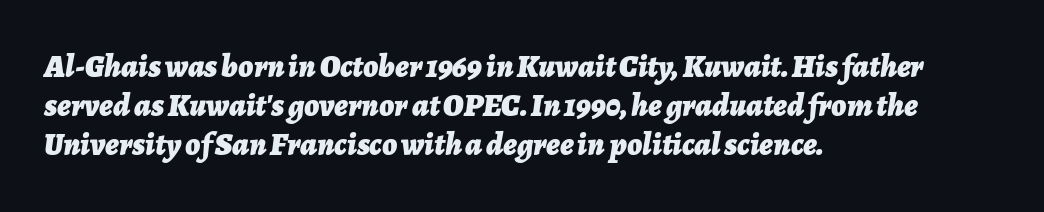
Q: Is the text bold? A: Yes.
Q: Is the text italic (slanted)? A: Yes, it leans right by about 7 degrees.
Q: Is the text underlined? A: No.
Q: How is the paragraph aligned? A: Left-aligned.
Q: Is the spacing between letters normal or unusually wide? A: Normal.
Q: Width (condensed, normal, or wide)? A: Normal.
Q: Stroke contrast? A: Low.
Q: x-height? A: Medium.
Q: Monospaced? A: No.
